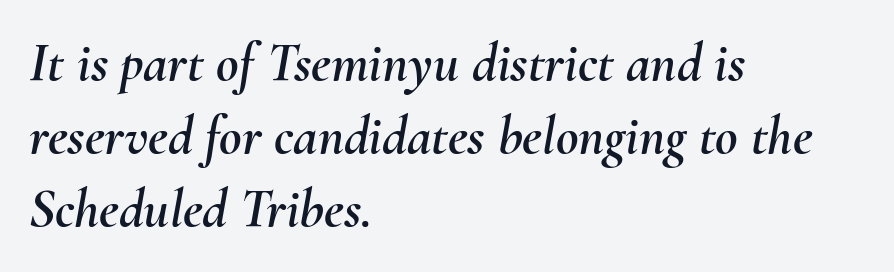
Does the lettering tilt? It does — this is italic. Caption: multi-line text, flush left, ragged right. Glyph-to-glyph distance matches everyday printed text. Think of a printed novel: that variable character pitch is what you see here. Underline: absent. The line-height multiplier appears to be the usual default.
